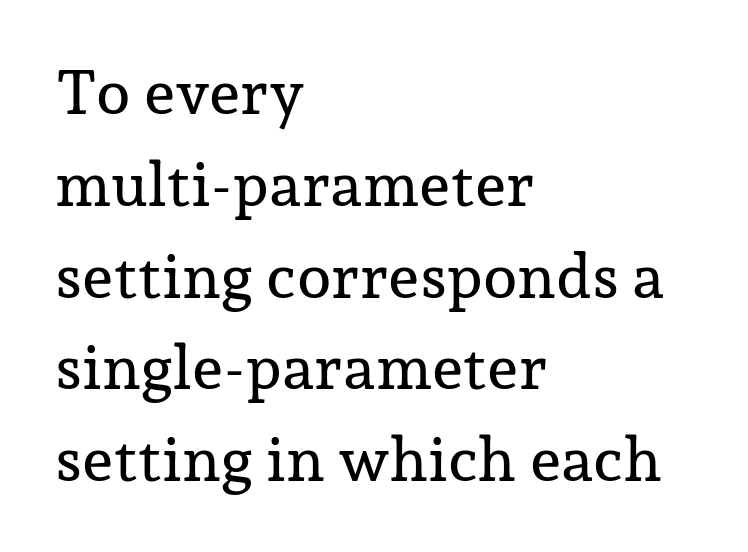
The lettering stays uniformly vertical, giving the passage a roman look. A typesetter would call this proportional, since set widths differ per character. The foot of each line stays bare and open. The line-height multiplier appears to be the usual default.
